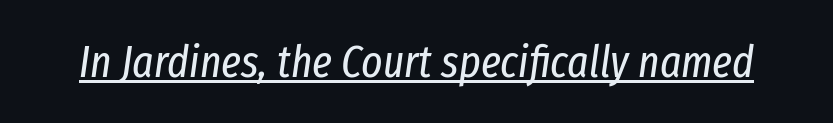
{"italic": "yes", "lean": "right", "slant_degrees": 8, "bold": "no", "weight": "regular", "width": "condensed", "stroke_contrast": "low", "x_height": "medium", "monospaced": "no", "underline": "yes", "letter_spacing": "normal", "letter_spacing_em": 0.0, "glyph_px": 45}
